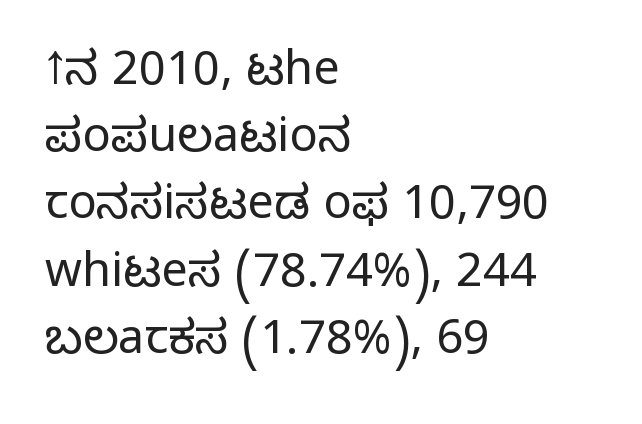
The characters are drawn with everyday or finer stroke widths. The rendering keeps characters at their native spacing. Horizontal bands of white between lines are of average thickness. Is this a fixed-width face? No — the glyphs have proportional, varying widths. All the whitespace from short lines collects on the right.
